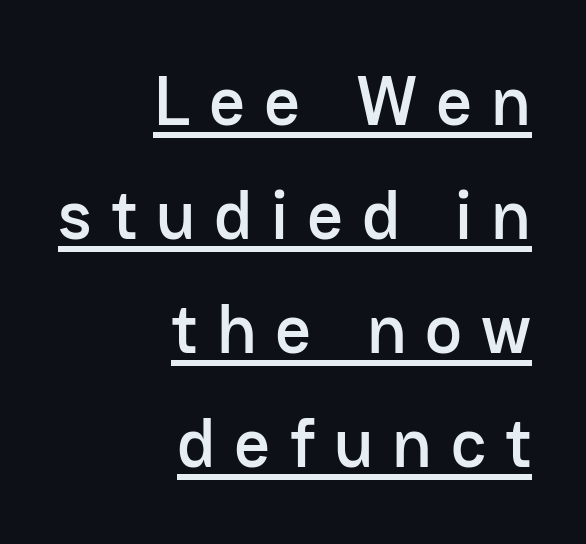
The image shows 70 px sans-serif type, upright; set right-aligned, normal line spacing (1.63x), unusually wide letter spacing (+0.27 em), underlined; low stroke contrast and a medium x-height.
